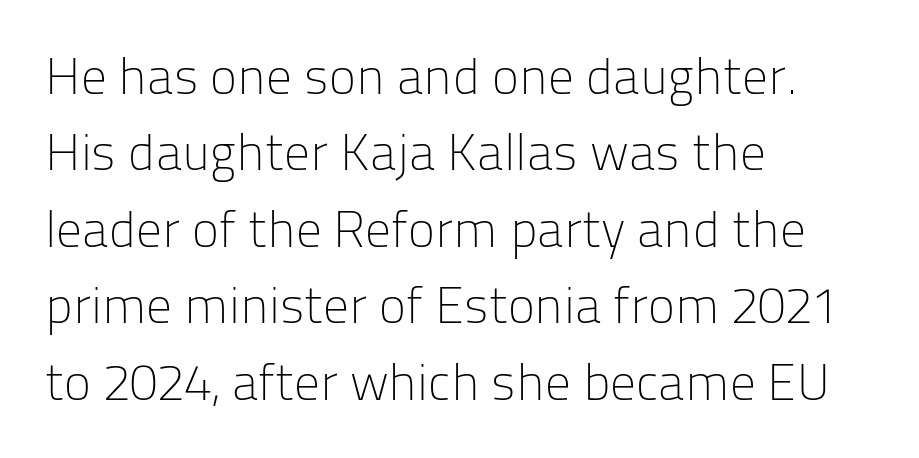
The strokes carry an ordinary text weight at most. A roman cut, with each character standing at attention. Rule under the text: the space is simply empty. Each letter keeps its own natural width here, so spacing adapts to shape.
